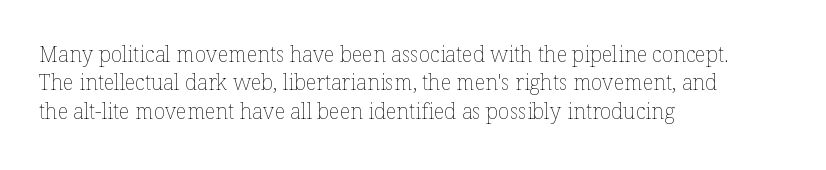
{"italic": "no", "bold": "no", "underline": "no", "align": "left", "line_spacing": "normal", "line_spacing_ratio": 1.35, "letter_spacing": "normal", "letter_spacing_em": 0.0, "glyph_px": 21}
